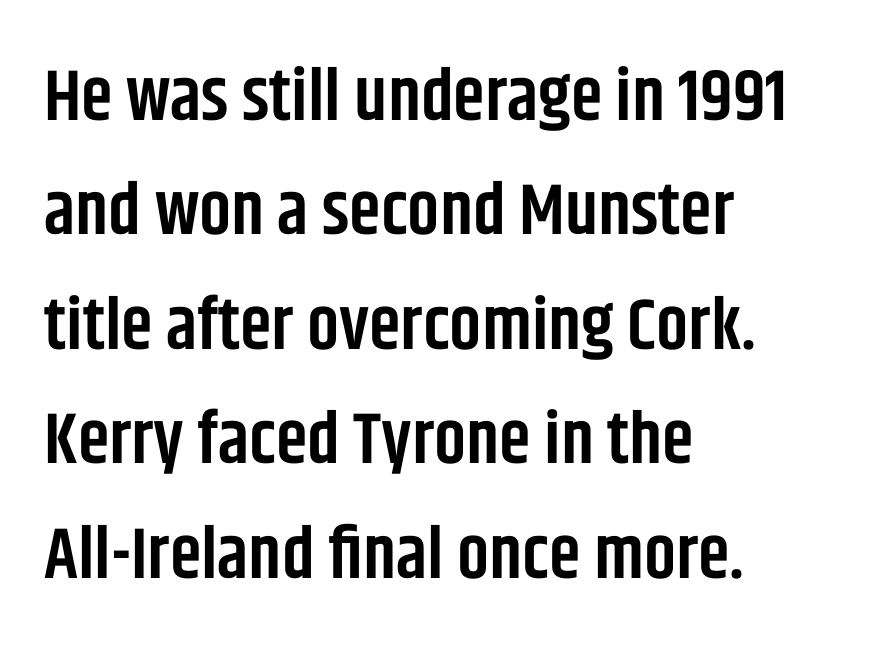
{"serif": "no", "italic": "no", "bold": "semi", "weight": "semibold", "width": "condensed", "stroke_contrast": "low", "x_height": "large", "monospaced": "no", "underline": "no", "align": "left", "line_spacing": "normal", "line_spacing_ratio": 1.59, "letter_spacing": "normal", "letter_spacing_em": 0.0, "glyph_px": 72}
